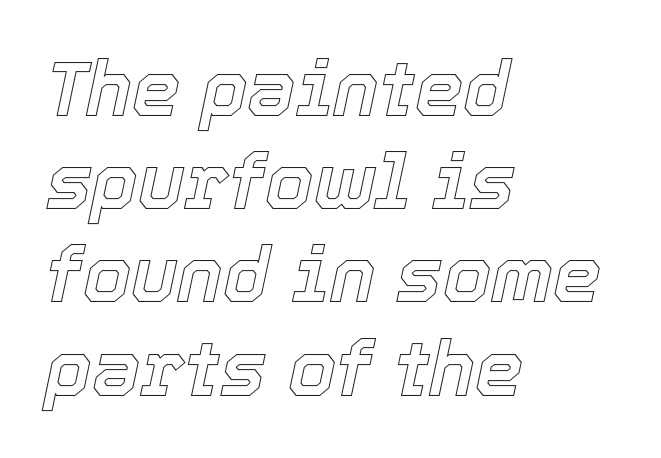
{"italic": "yes", "lean": "right", "slant_degrees": 12, "width": "normal", "x_height": "medium", "monospaced": "no", "underline": "no", "align": "left", "line_spacing_ratio": 1.21, "letter_spacing": "normal", "letter_spacing_em": 0.0, "glyph_px": 77}
